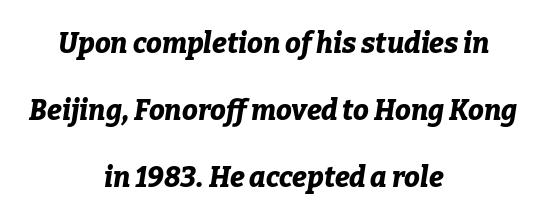
{"italic": "yes", "lean": "right", "slant_degrees": 9, "bold": "yes", "weight": "bold", "width": "normal", "stroke_contrast": "low", "x_height": "medium", "monospaced": "no", "underline": "no", "align": "center", "line_spacing": "loose", "line_spacing_ratio": 2.39, "letter_spacing": "normal", "letter_spacing_em": 0.0, "glyph_px": 28}
